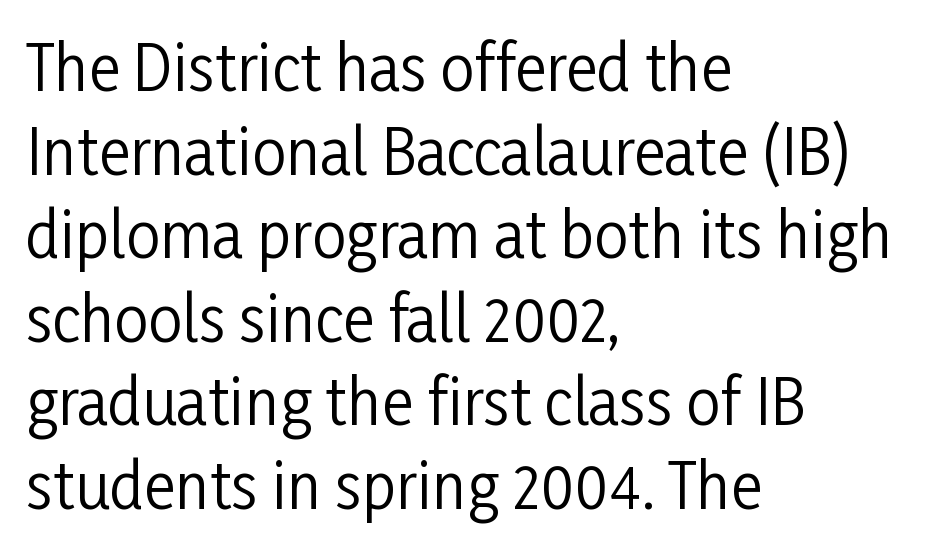
Q: Is the text bold? A: No.
Q: Is the text italic (slanted)? A: No, it is upright.
Q: Is the typeface a serif or a sans-serif typeface? A: Sans-serif.
Q: Is the text underlined? A: No.
Q: How is the paragraph aligned? A: Left-aligned.
Q: Is the spacing between letters normal or unusually wide? A: Normal.
Q: Is the spacing between lines tight, normal or loose? A: Normal.
Q: Width (condensed, normal, or wide)? A: Condensed.
Q: Stroke contrast? A: Low.
Q: x-height? A: Medium.
Q: Monospaced? A: No.
